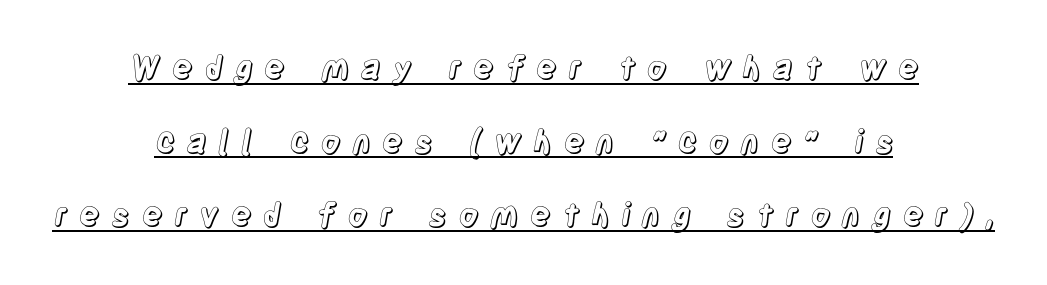
Q: Is the text italic (slanted)? A: Yes.
Q: Is the text underlined? A: Yes.
Q: How is the paragraph aligned? A: Centered.
Q: Is the spacing between letters normal or unusually wide? A: Unusually wide.
Q: Is the spacing between lines tight, normal or loose? A: Loose.
Q: Width (condensed, normal, or wide)? A: Condensed.
Q: x-height? A: Large.
Q: Monospaced? A: No.
